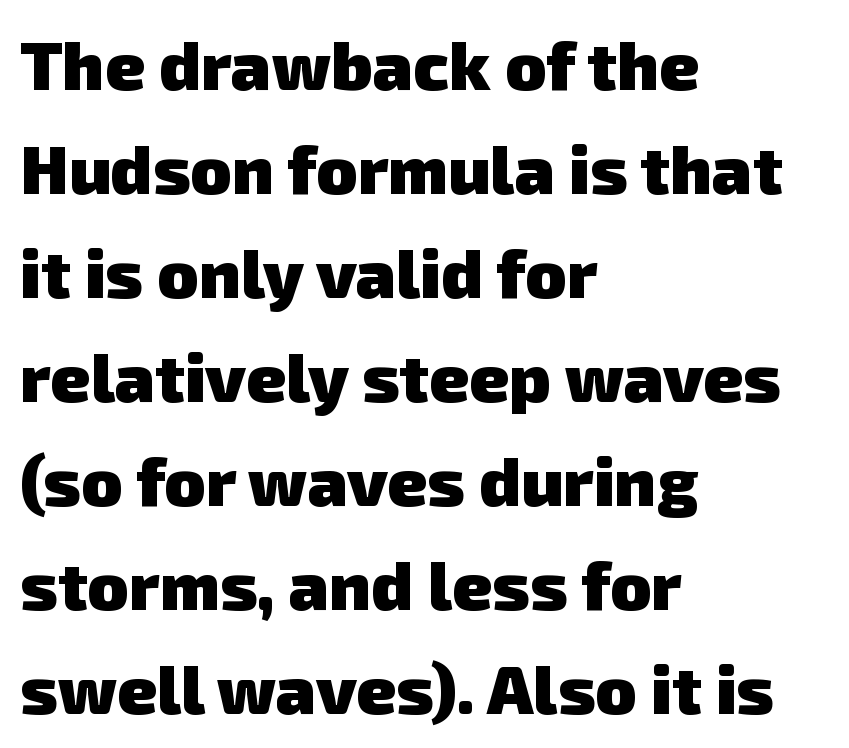
Q: Is the text bold? A: Yes.
Q: Is the typeface a serif or a sans-serif typeface? A: Sans-serif.
Q: Is the text underlined? A: No.
Q: How is the paragraph aligned? A: Left-aligned.
Q: Is the spacing between letters normal or unusually wide? A: Normal.
Q: Is the spacing between lines tight, normal or loose? A: Normal.
Q: Width (condensed, normal, or wide)? A: Normal.
Q: Stroke contrast? A: Low.
Q: x-height? A: Medium.
Q: Monospaced? A: No.
